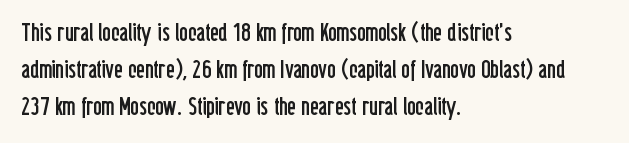
The image shows 26 px text type, upright; set left-aligned, normal line spacing (1.42x), normal letter spacing, not underlined.
